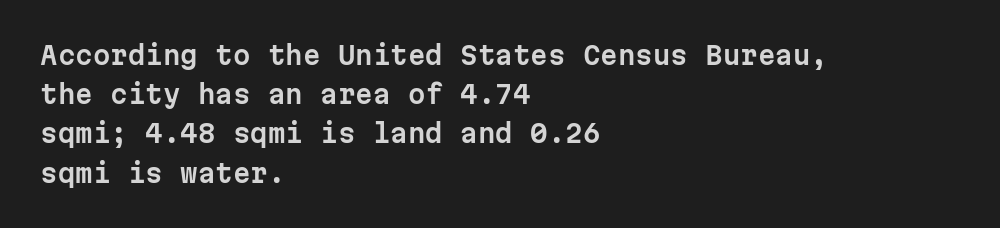
Q: Is the text italic (slanted)? A: No, it is upright.
Q: Is the text underlined? A: No.
Q: How is the paragraph aligned? A: Left-aligned.
Q: Is the spacing between letters normal or unusually wide? A: Normal.
Q: Is the spacing between lines tight, normal or loose? A: Normal.
